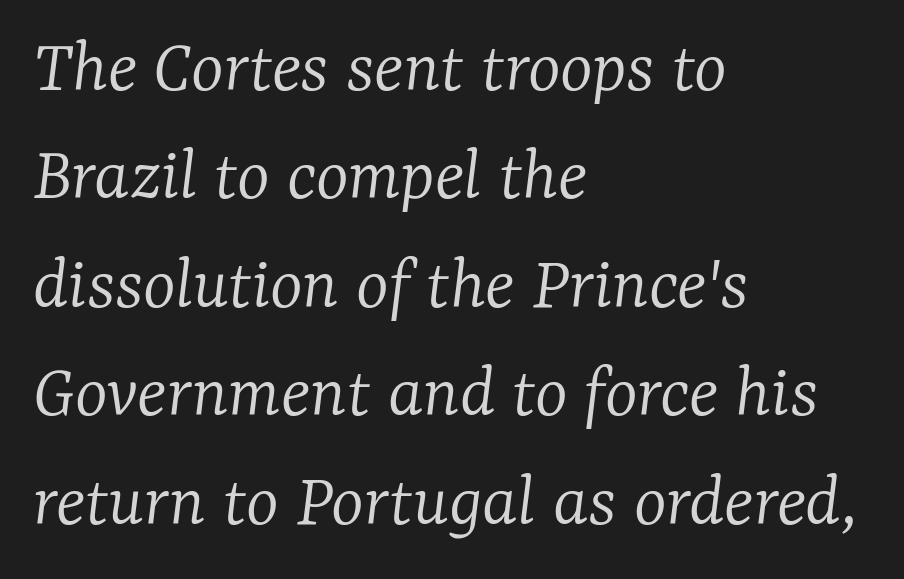
The image shows 78 px light serif type, italic (leaning right); set left-aligned, normal line spacing (1.39x), normal letter spacing, not underlined; low stroke contrast and a medium x-height.
